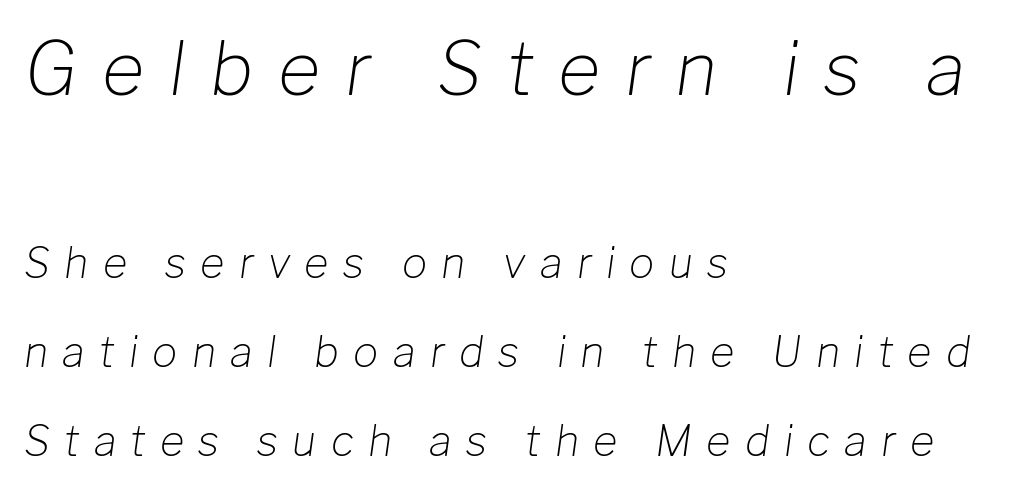
{"italic": "yes", "lean": "right", "slant_degrees": 8, "bold": "no", "weight": "light", "width": "normal", "stroke_contrast": "low", "x_height": "medium", "monospaced": "no", "underline": "no", "align": "left", "line_spacing": "loose", "line_spacing_ratio": 2.12, "letter_spacing": "wide", "letter_spacing_em": 0.34, "larger_block": "first", "size_ratio": 1.74, "glyph_px": 73}
